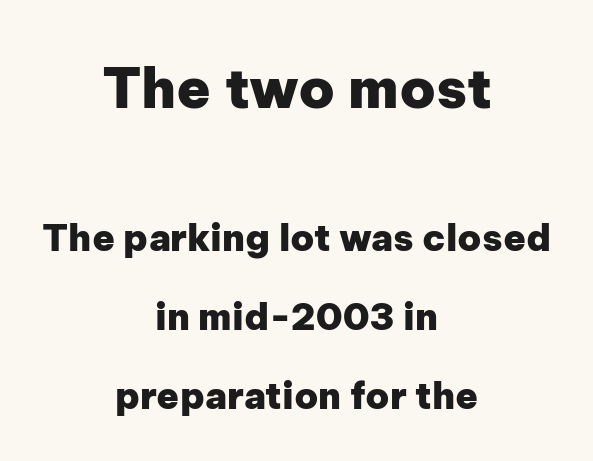
{"serif": "no", "italic": "no", "bold": "yes", "weight": "heavy", "width": "normal", "stroke_contrast": "low", "x_height": "medium", "monospaced": "no", "underline": "no", "align": "center", "line_spacing": "loose", "line_spacing_ratio": 2.14, "letter_spacing": "normal", "letter_spacing_em": 0.0, "larger_block": "first", "size_ratio": 1.51, "glyph_px": 56}
